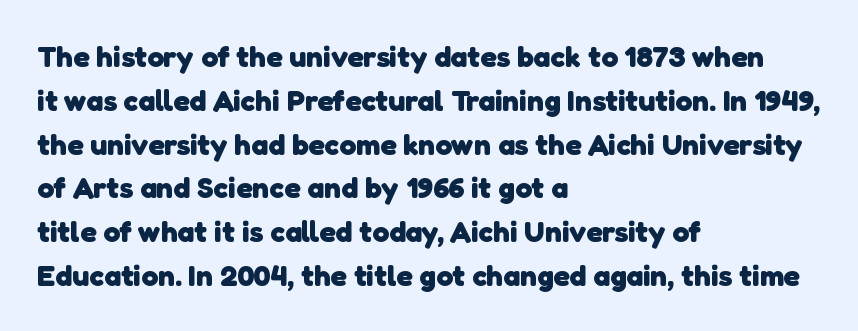
The gap between lines stays unmarked. Teacher's note: observe the even left margin — that is flush-left alignment. Each letter's strokes conclude bluntly, with no projecting serifs. Every letter is thick-stroked: bold, no question. Glyph-to-glyph distance matches everyday printed text.
